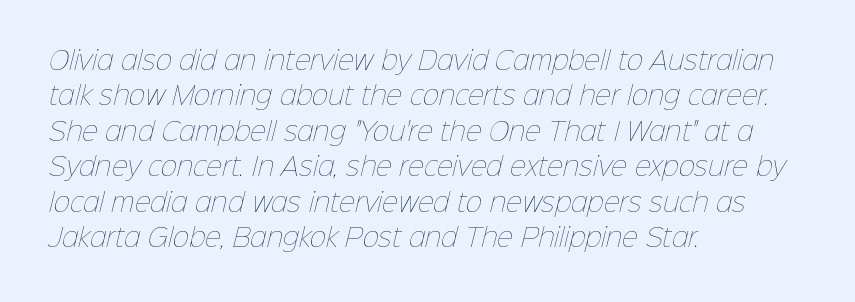
Q: Is the text bold? A: No.
Q: Is the text underlined? A: No.
Q: How is the paragraph aligned? A: Left-aligned.
Q: Is the spacing between letters normal or unusually wide? A: Normal.
Q: Is the spacing between lines tight, normal or loose? A: Normal.
